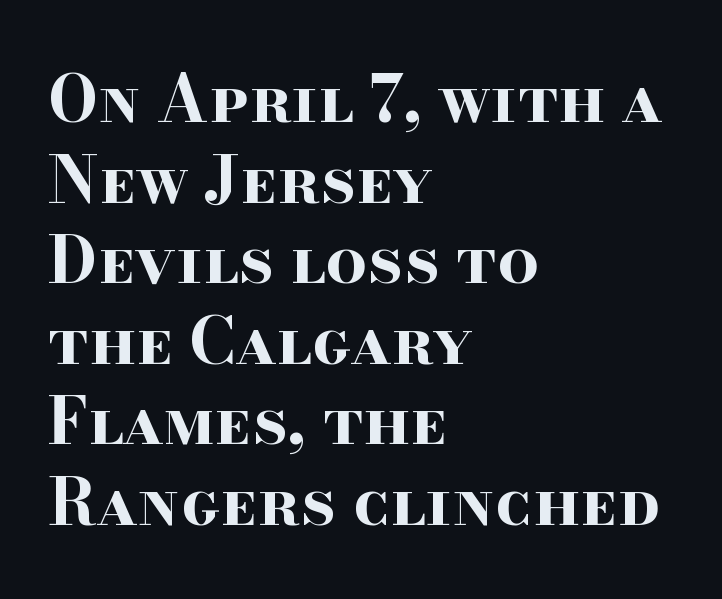
Q: Is the text bold? A: Yes.
Q: Is the text italic (slanted)? A: No, it is upright.
Q: Is the typeface a serif or a sans-serif typeface? A: Serif.
Q: Is the text underlined? A: No.
Q: How is the paragraph aligned? A: Left-aligned.
Q: Is the spacing between letters normal or unusually wide? A: Normal.
Q: Width (condensed, normal, or wide)? A: Wide.
Q: Stroke contrast? A: High.
Q: x-height? A: Small.
Q: Monospaced? A: No.
